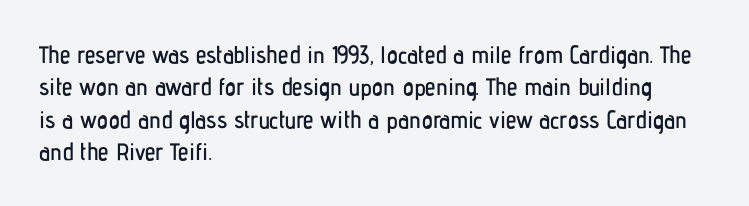
Q: Is the text italic (slanted)? A: No, it is upright.
Q: Is the text underlined? A: No.
Q: How is the paragraph aligned? A: Left-aligned.
Q: Is the spacing between letters normal or unusually wide? A: Normal.
Q: Is the spacing between lines tight, normal or loose? A: Normal.
